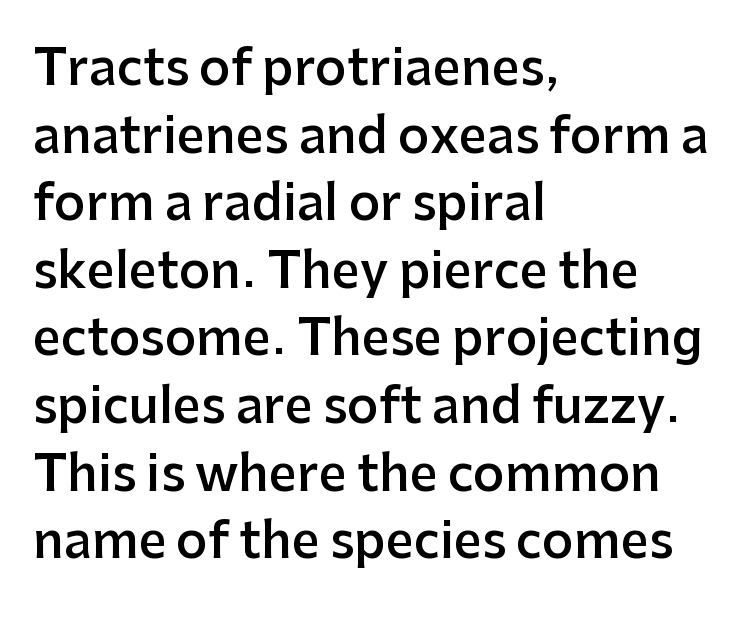
{"serif": "no", "italic": "no", "bold": "semi", "weight": "semibold", "width": "normal", "stroke_contrast": "low", "x_height": "medium", "monospaced": "no", "underline": "no", "align": "left", "line_spacing": "normal", "line_spacing_ratio": 1.38, "letter_spacing": "normal", "letter_spacing_em": 0.0, "glyph_px": 49}
